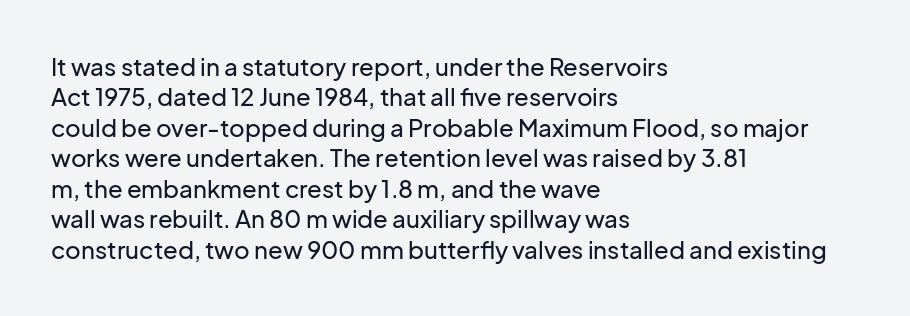
The image shows 24 px text type, upright; set left-aligned, normal line spacing (1.27x), normal letter spacing, not underlined.
